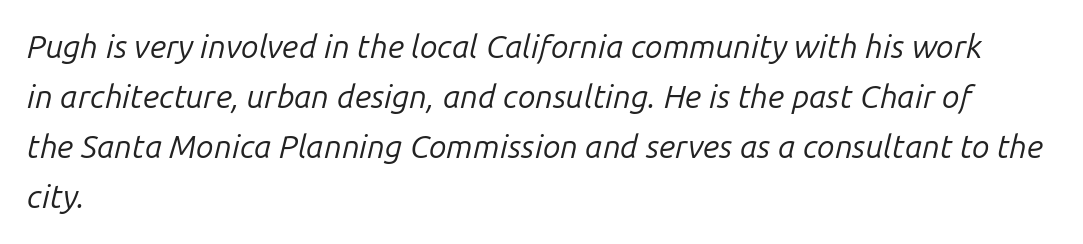
Q: Is the text bold? A: No.
Q: Is the text italic (slanted)? A: Yes, it leans right by about 14 degrees.
Q: Is the text underlined? A: No.
Q: How is the paragraph aligned? A: Left-aligned.
Q: Is the spacing between letters normal or unusually wide? A: Normal.
Q: Is the spacing between lines tight, normal or loose? A: Normal.
Q: Width (condensed, normal, or wide)? A: Normal.
Q: Stroke contrast? A: Low.
Q: x-height? A: Medium.
Q: Monospaced? A: No.
